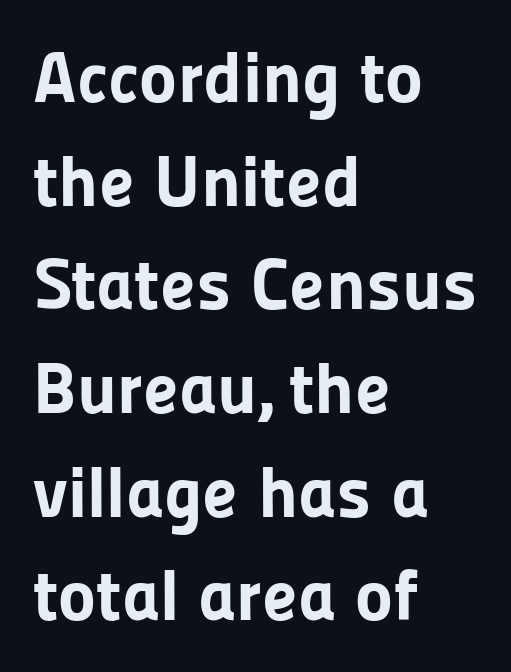
{"serif": "no", "italic": "no", "bold": "yes", "weight": "bold", "width": "normal", "stroke_contrast": "low", "x_height": "medium", "monospaced": "no", "underline": "no", "align": "left", "line_spacing": "normal", "line_spacing_ratio": 1.44, "letter_spacing": "normal", "letter_spacing_em": 0.0, "glyph_px": 72}
